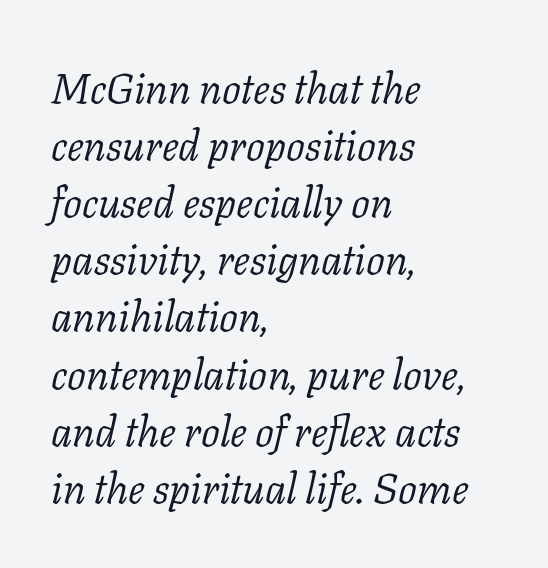
Q: Is the text bold? A: No.
Q: Is the text italic (slanted)? A: Yes, it leans right by about 11 degrees.
Q: Is the typeface a serif or a sans-serif typeface? A: Serif.
Q: Is the text underlined? A: No.
Q: How is the paragraph aligned? A: Left-aligned.
Q: Is the spacing between letters normal or unusually wide? A: Normal.
Q: Is the spacing between lines tight, normal or loose? A: Normal.
Q: Width (condensed, normal, or wide)? A: Normal.
Q: Stroke contrast? A: Low.
Q: x-height? A: Medium.
Q: Monospaced? A: No.
